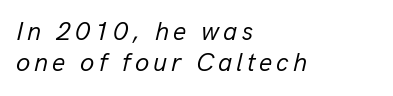
{"italic": "yes", "lean": "right", "slant_degrees": 13, "bold": "no", "underline": "no", "align": "left", "line_spacing_ratio": 1.21, "glyph_px": 26}
